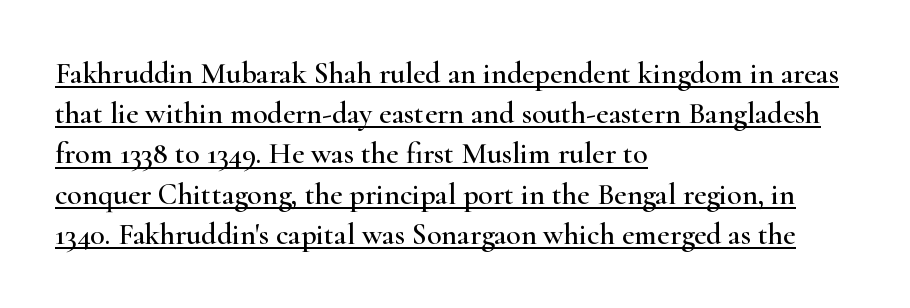
Q: Is the text italic (slanted)? A: No, it is upright.
Q: Is the typeface a serif or a sans-serif typeface? A: Serif.
Q: Is the text underlined? A: Yes.
Q: How is the paragraph aligned? A: Left-aligned.
Q: Is the spacing between letters normal or unusually wide? A: Normal.
Q: Is the spacing between lines tight, normal or loose? A: Normal.
Q: Width (condensed, normal, or wide)? A: Wide.
Q: Stroke contrast? A: High.
Q: x-height? A: Small.
Q: Monospaced? A: No.
